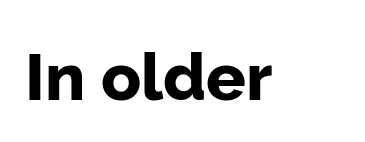
{"serif": "no", "italic": "no", "bold": "yes", "weight": "bold", "width": "normal", "stroke_contrast": "low", "x_height": "medium", "monospaced": "no", "underline": "no", "letter_spacing": "normal", "letter_spacing_em": 0.0, "glyph_px": 66}
